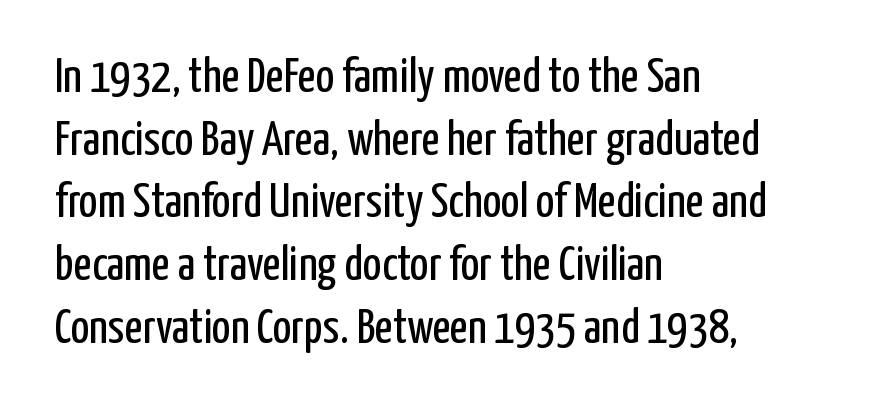
Q: Is the text bold? A: No.
Q: Is the text italic (slanted)? A: No, it is upright.
Q: Is the typeface a serif or a sans-serif typeface? A: Sans-serif.
Q: Is the text underlined? A: No.
Q: How is the paragraph aligned? A: Left-aligned.
Q: Is the spacing between letters normal or unusually wide? A: Normal.
Q: Is the spacing between lines tight, normal or loose? A: Normal.
Q: Width (condensed, normal, or wide)? A: Condensed.
Q: Stroke contrast? A: Low.
Q: x-height? A: Medium.
Q: Monospaced? A: No.
